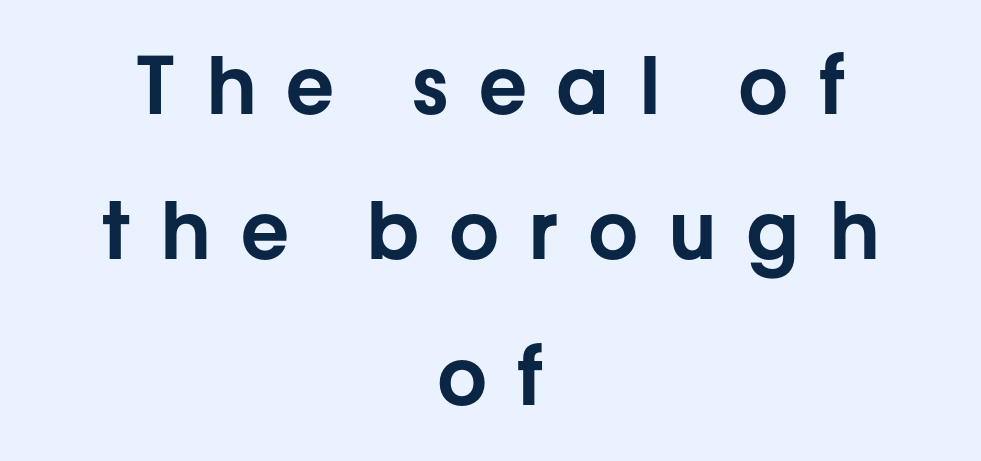
Q: Is the text italic (slanted)? A: No, it is upright.
Q: Is the typeface a serif or a sans-serif typeface? A: Sans-serif.
Q: Is the text underlined? A: No.
Q: How is the paragraph aligned? A: Centered.
Q: Is the spacing between letters normal or unusually wide? A: Unusually wide.
Q: Width (condensed, normal, or wide)? A: Normal.
Q: Stroke contrast? A: Low.
Q: x-height? A: Medium.
Q: Monospaced? A: No.
